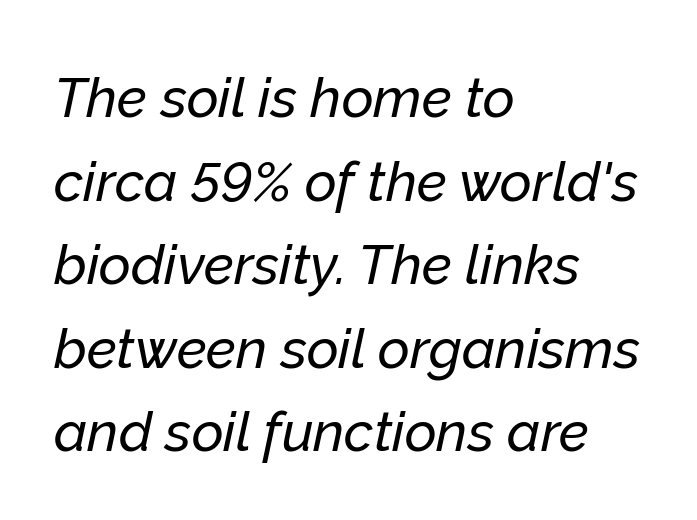
Q: Is the text italic (slanted)? A: Yes, it leans right by about 12 degrees.
Q: Is the text underlined? A: No.
Q: How is the paragraph aligned? A: Left-aligned.
Q: Is the spacing between letters normal or unusually wide? A: Normal.
Q: Is the spacing between lines tight, normal or loose? A: Normal.
Q: Width (condensed, normal, or wide)? A: Normal.
Q: Stroke contrast? A: Low.
Q: x-height? A: Medium.
Q: Monospaced? A: No.
